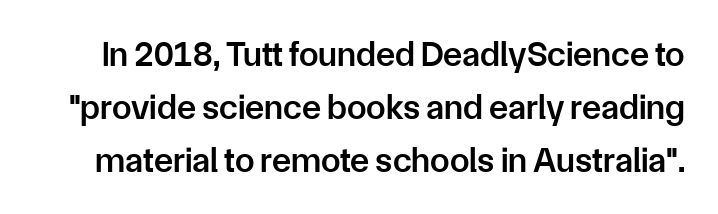
Q: Is the text bold? A: Semi-bold.
Q: Is the text italic (slanted)? A: No, it is upright.
Q: Is the typeface a serif or a sans-serif typeface? A: Sans-serif.
Q: Is the text underlined? A: No.
Q: Is the spacing between letters normal or unusually wide? A: Normal.
Q: Is the spacing between lines tight, normal or loose? A: Normal.
Q: Width (condensed, normal, or wide)? A: Normal.
Q: Stroke contrast? A: Low.
Q: x-height? A: Medium.
Q: Monospaced? A: No.
